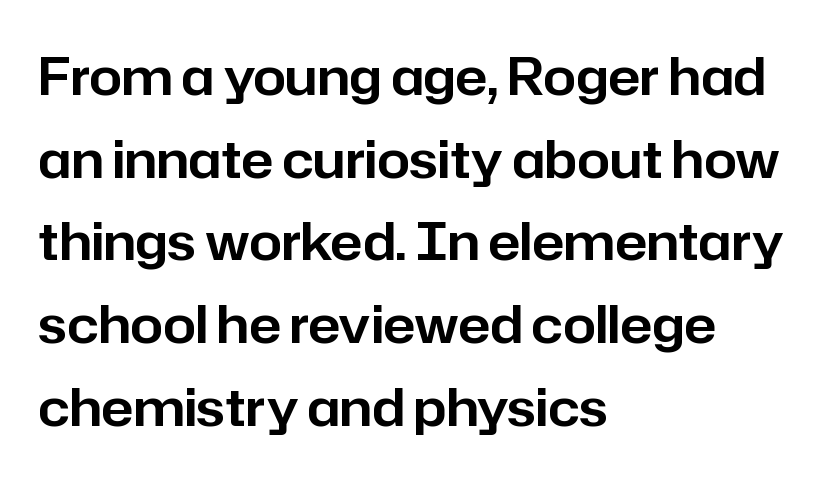
The image shows 52 px sans-serif type, upright; set left-aligned, normal line spacing (1.59x), normal letter spacing, not underlined; low stroke contrast and a medium x-height.
